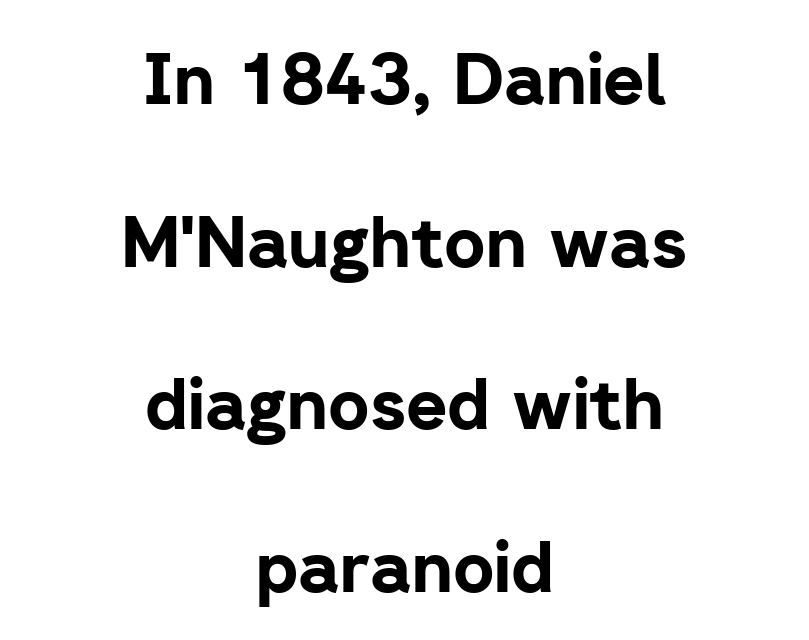
The image shows 71 px bold sans-serif type, upright; set centered, loose line spacing (2.29x), normal letter spacing, not underlined; low stroke contrast and a medium x-height.
